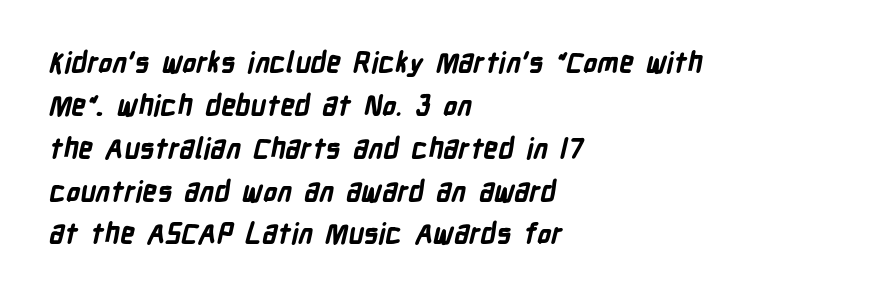
This sample has the flowing, uneven cadence of proportional lettering. The setting favours the left margin, as ordinary paragraphs usually do. Letters rest on an invisible, unmarked baseline. These lines keep a tight, regular rhythm from letter to letter. No feet cap the strokes, marking this as sans-serif type. The rendering uses a moderate line-height, typical for paragraphs.
